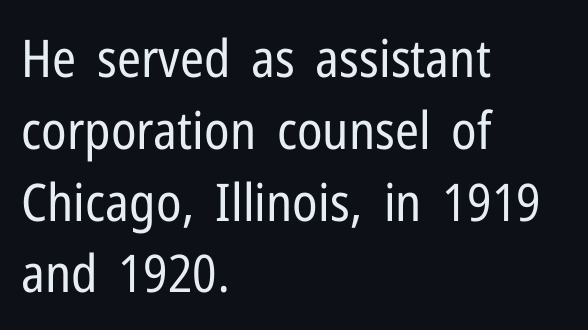
The font is comparable to plain body text, perhaps lighter. Do the characters align in a grid? No, the font is proportional. This sample uses an upright cut, with every glyph sitting square on the baseline. Nobody drew a line under any word here.
